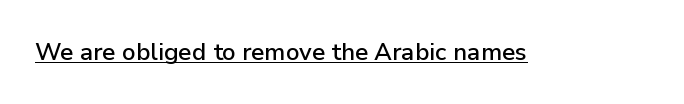
Q: Is the text italic (slanted)? A: No, it is upright.
Q: Is the text underlined? A: Yes.
Q: Is the spacing between letters normal or unusually wide? A: Normal.
